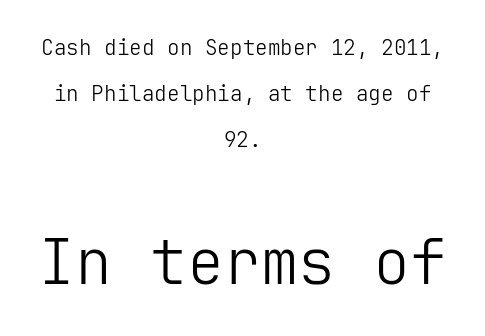
The more generous point size was reserved for the lower chunk. It's the straight-up-and-down kind of type. Horizontally, the lines are justified to the midpoint only. To sum up the face: it is a sans, with no serifs.
